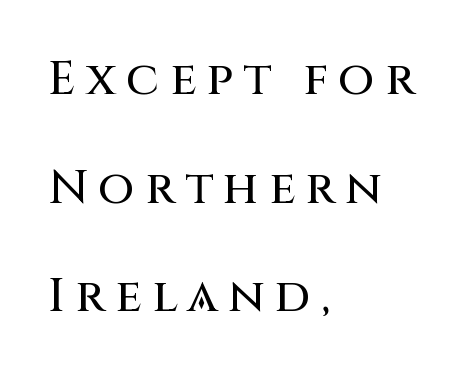
Q: Is the text italic (slanted)? A: No, it is upright.
Q: Is the typeface a serif or a sans-serif typeface? A: Sans-serif.
Q: Is the text underlined? A: No.
Q: How is the paragraph aligned? A: Left-aligned.
Q: Is the spacing between letters normal or unusually wide? A: Unusually wide.
Q: Is the spacing between lines tight, normal or loose? A: Loose.
Q: Width (condensed, normal, or wide)? A: Normal.
Q: Stroke contrast? A: Medium.
Q: x-height? A: Large.
Q: Monospaced? A: No.
